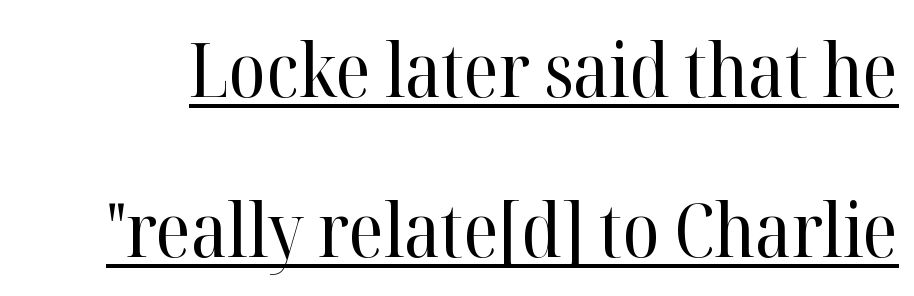
Q: Is the text bold? A: No.
Q: Is the text italic (slanted)? A: No, it is upright.
Q: Is the typeface a serif or a sans-serif typeface? A: Serif.
Q: Is the text underlined? A: Yes.
Q: Is the spacing between letters normal or unusually wide? A: Normal.
Q: Is the spacing between lines tight, normal or loose? A: Loose.
Q: Width (condensed, normal, or wide)? A: Normal.
Q: Stroke contrast? A: High.
Q: x-height? A: Medium.
Q: Monospaced? A: No.
